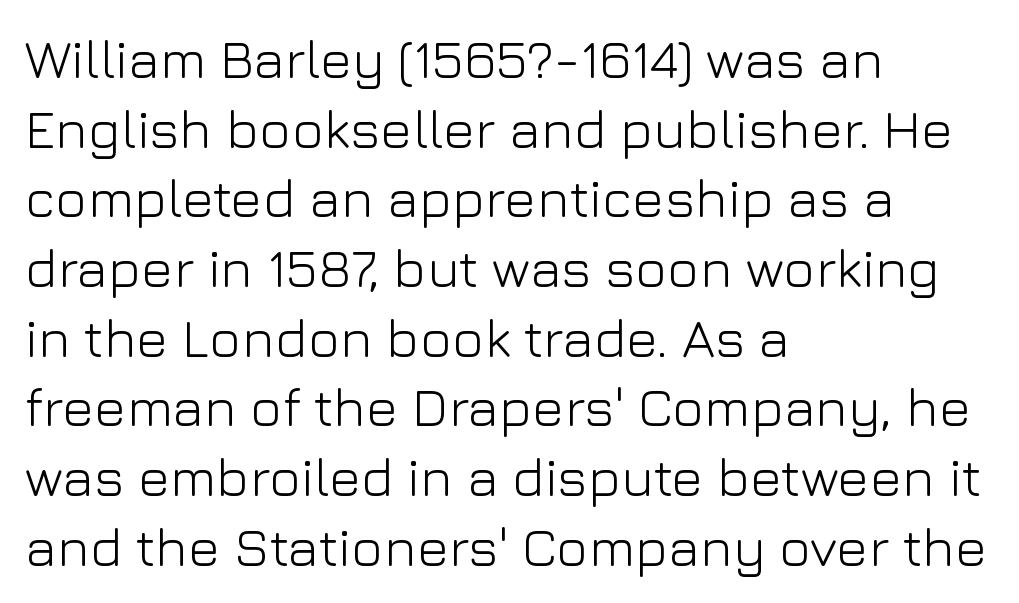
Q: Is the text bold? A: No.
Q: Is the text italic (slanted)? A: No, it is upright.
Q: Is the typeface a serif or a sans-serif typeface? A: Sans-serif.
Q: Is the text underlined? A: No.
Q: How is the paragraph aligned? A: Left-aligned.
Q: Is the spacing between letters normal or unusually wide? A: Normal.
Q: Is the spacing between lines tight, normal or loose? A: Normal.
Q: Width (condensed, normal, or wide)? A: Normal.
Q: Stroke contrast? A: Low.
Q: x-height? A: Medium.
Q: Monospaced? A: No.
